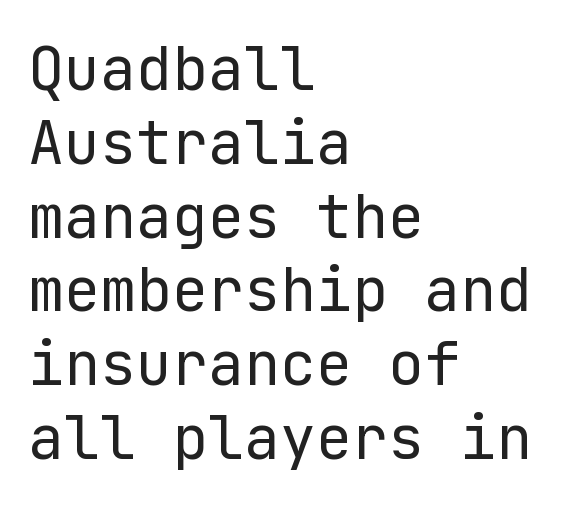
Q: Is the text bold? A: No.
Q: Is the text italic (slanted)? A: No, it is upright.
Q: Is the typeface a serif or a sans-serif typeface? A: Sans-serif.
Q: Is the text underlined? A: No.
Q: How is the paragraph aligned? A: Left-aligned.
Q: Is the spacing between letters normal or unusually wide? A: Normal.
Q: Width (condensed, normal, or wide)? A: Normal.
Q: Stroke contrast? A: Low.
Q: x-height? A: Medium.
